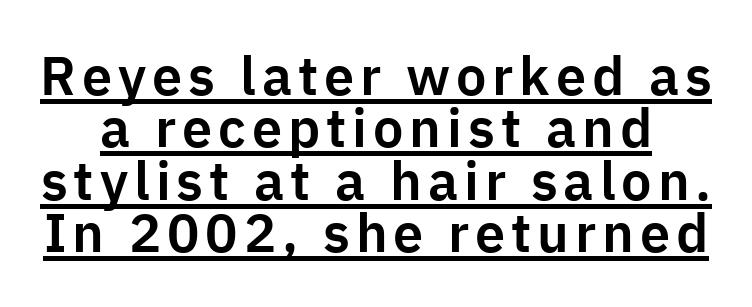
Q: Is the text italic (slanted)? A: No, it is upright.
Q: Is the typeface a serif or a sans-serif typeface? A: Sans-serif.
Q: Is the text underlined? A: Yes.
Q: Is the spacing between lines tight, normal or loose? A: Tight.
Q: Width (condensed, normal, or wide)? A: Normal.
Q: Stroke contrast? A: Low.
Q: x-height? A: Medium.
Q: Monospaced? A: No.
